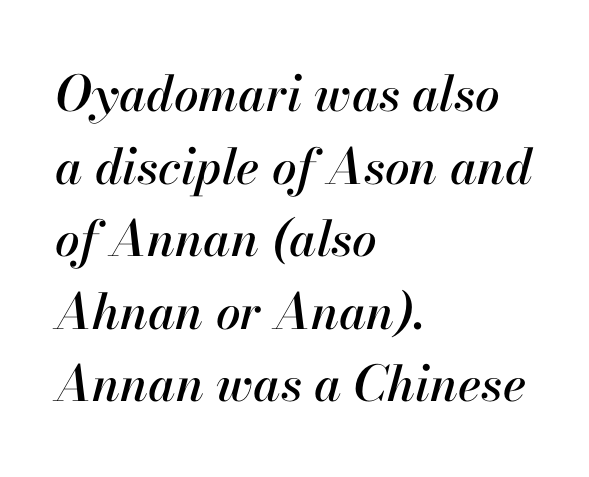
{"italic": "yes", "lean": "right", "slant_degrees": 13, "width": "normal", "stroke_contrast": "high", "x_height": "small", "monospaced": "no", "underline": "no", "align": "left", "line_spacing": "normal", "line_spacing_ratio": 1.48, "letter_spacing": "normal", "letter_spacing_em": 0.0, "glyph_px": 49}
